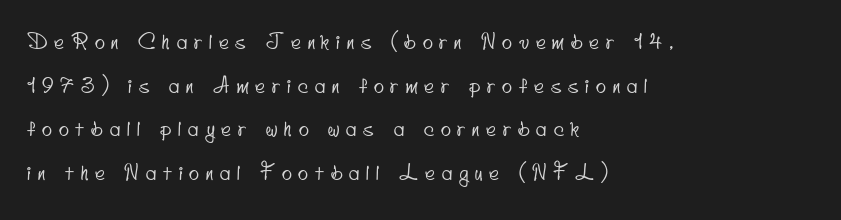
{"underline": "no", "align": "left", "line_spacing": "loose", "line_spacing_ratio": 2.08, "letter_spacing": "wide", "letter_spacing_em": 0.33, "glyph_px": 21}
